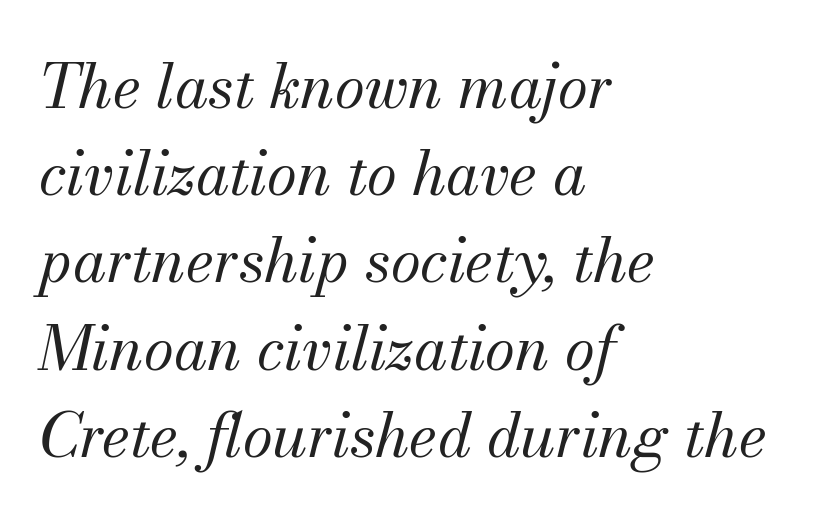
Q: Is the text bold? A: No.
Q: Is the text italic (slanted)? A: Yes, it leans right by about 13 degrees.
Q: Is the typeface a serif or a sans-serif typeface? A: Serif.
Q: Is the text underlined? A: No.
Q: How is the paragraph aligned? A: Left-aligned.
Q: Is the spacing between letters normal or unusually wide? A: Normal.
Q: Is the spacing between lines tight, normal or loose? A: Normal.
Q: Width (condensed, normal, or wide)? A: Normal.
Q: Stroke contrast? A: Medium.
Q: x-height? A: Small.
Q: Monospaced? A: No.
